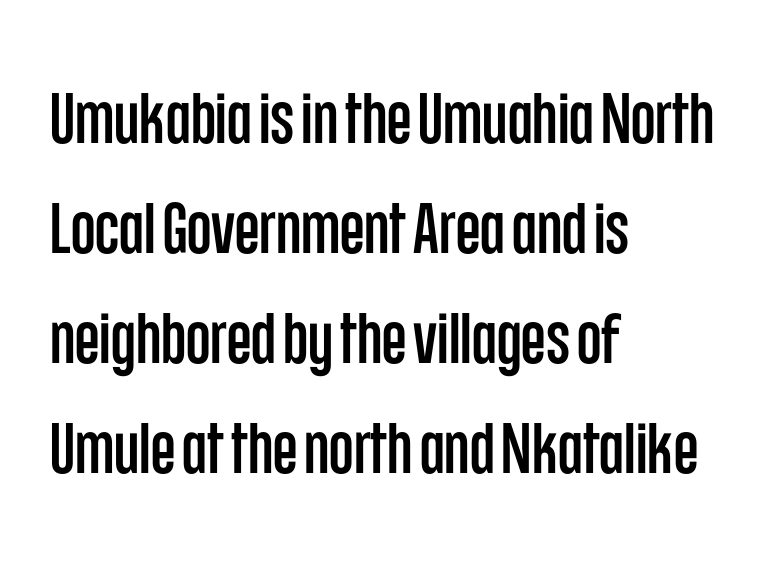
Q: Is the text italic (slanted)? A: No, it is upright.
Q: Is the typeface a serif or a sans-serif typeface? A: Sans-serif.
Q: Is the text underlined? A: No.
Q: How is the paragraph aligned? A: Left-aligned.
Q: Is the spacing between letters normal or unusually wide? A: Normal.
Q: Is the spacing between lines tight, normal or loose? A: Normal.
Q: Width (condensed, normal, or wide)? A: Condensed.
Q: Stroke contrast? A: Low.
Q: x-height? A: Large.
Q: Monospaced? A: No.
